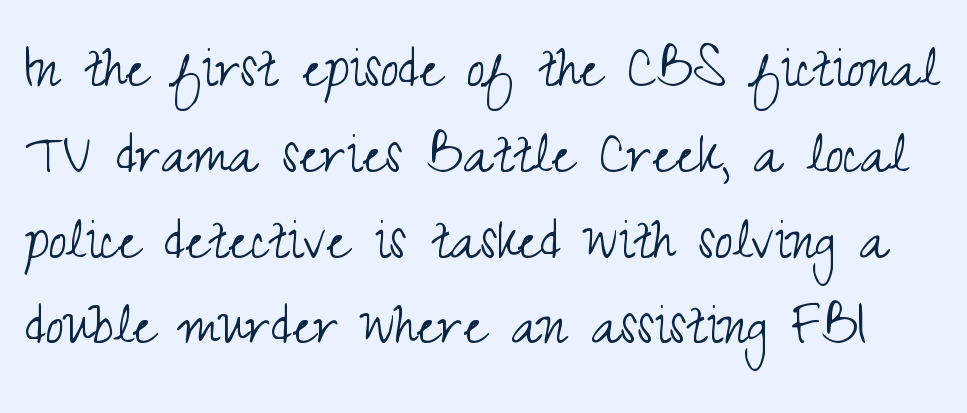
{"serif": "no", "italic": "no", "bold": "no", "weight": "light", "width": "condensed", "stroke_contrast": "medium", "x_height": "small", "monospaced": "no", "underline": "no", "line_spacing": "normal", "line_spacing_ratio": 1.3, "letter_spacing": "normal", "letter_spacing_em": 0.0, "glyph_px": 66}
